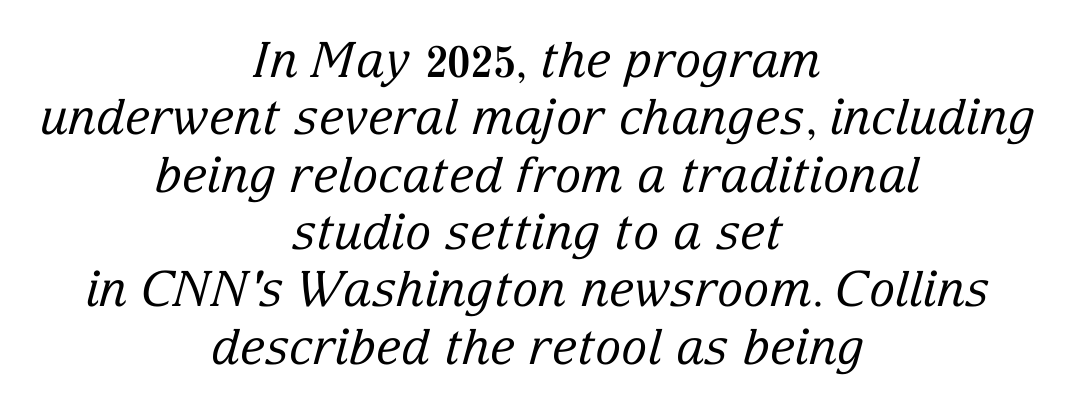
Q: Is the text bold? A: No.
Q: Is the text italic (slanted)? A: Yes, it leans right by about 15 degrees.
Q: Is the typeface a serif or a sans-serif typeface? A: Serif.
Q: Is the text underlined? A: No.
Q: How is the paragraph aligned? A: Centered.
Q: Is the spacing between letters normal or unusually wide? A: Normal.
Q: Width (condensed, normal, or wide)? A: Normal.
Q: Stroke contrast? A: Low.
Q: x-height? A: Medium.
Q: Monospaced? A: No.
